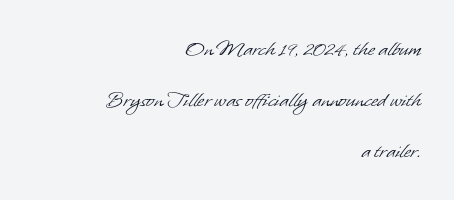
Heaviness? Minimal to ordinary, like unemphasized prose. Does the leading feel generous? Absolutely, it's lavish. The string is rendered with underlining switched off. Compared with typical body copy, the letter spacing here is the same.
